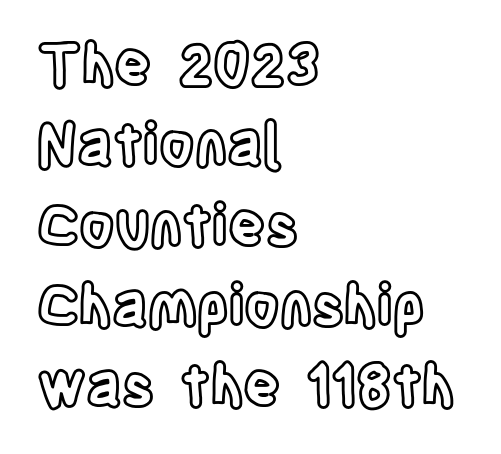
{"italic": "no", "width": "condensed", "x_height": "large", "monospaced": "no", "underline": "no", "align": "left", "line_spacing": "normal", "line_spacing_ratio": 1.41, "letter_spacing": "normal", "letter_spacing_em": 0.0, "glyph_px": 57}
